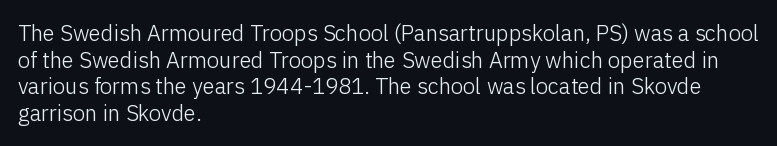
The image shows 22 px text type, upright; set left-aligned, line spacing 1.21x, normal letter spacing, not underlined.
